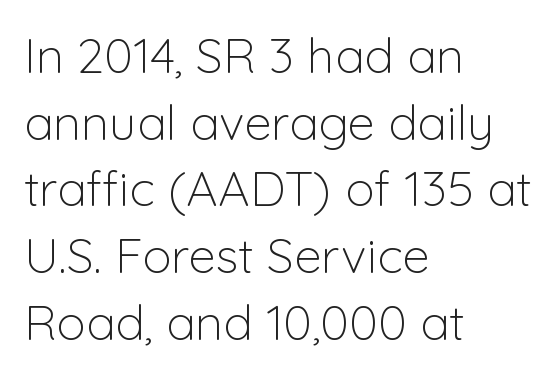
Decoration check: the copy has no underline. Tall strokes in this sample are plumb rather than angled. Is this a fixed-width face? No — the glyphs have proportional, varying widths. A typesetter would call this zero additional tracking.
